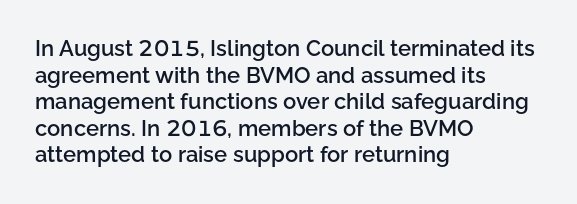
No word sits above an underline. The setting favours the left margin, as ordinary paragraphs usually do. This is the in-between weight designers call semibold or demi. This is the regular roman posture of the typeface. Observe the ordinary spacing: letters are neighbours, not strangers.
